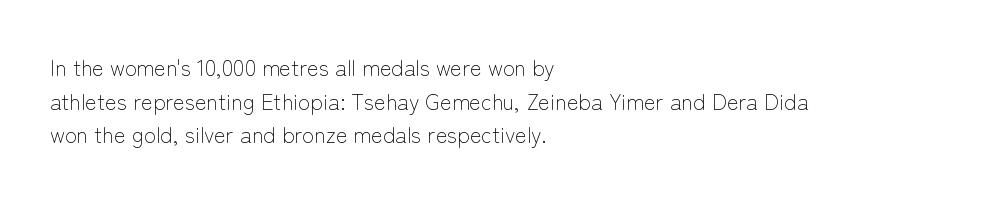
{"italic": "no", "bold": "no", "underline": "no", "align": "left", "line_spacing": "normal", "line_spacing_ratio": 1.53, "letter_spacing": "normal", "letter_spacing_em": 0.0, "glyph_px": 22}
